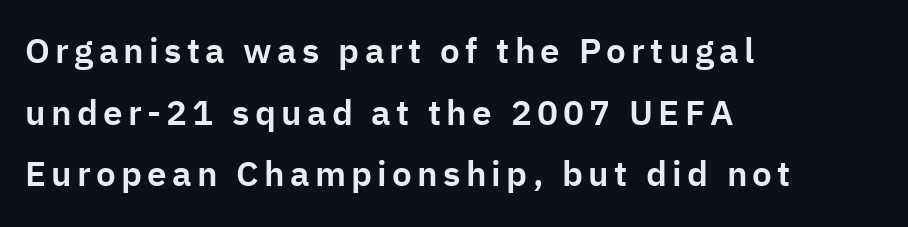
Q: Is the text italic (slanted)? A: No, it is upright.
Q: Is the typeface a serif or a sans-serif typeface? A: Sans-serif.
Q: Is the text underlined? A: No.
Q: How is the paragraph aligned? A: Left-aligned.
Q: Width (condensed, normal, or wide)? A: Normal.
Q: Stroke contrast? A: Low.
Q: x-height? A: Medium.
Q: Monospaced? A: No.
